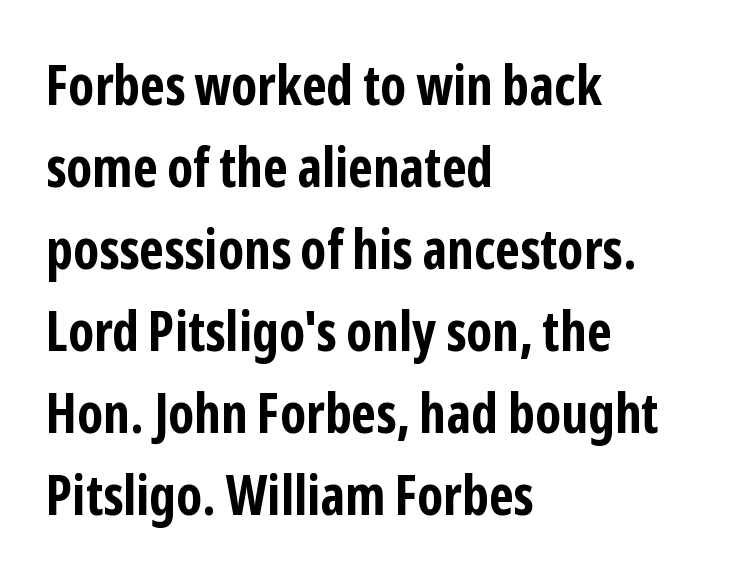
{"serif": "no", "italic": "no", "bold": "yes", "weight": "bold", "width": "condensed", "stroke_contrast": "low", "x_height": "medium", "monospaced": "no", "underline": "no", "align": "left", "line_spacing": "normal", "line_spacing_ratio": 1.49, "letter_spacing": "normal", "letter_spacing_em": 0.0, "glyph_px": 55}
